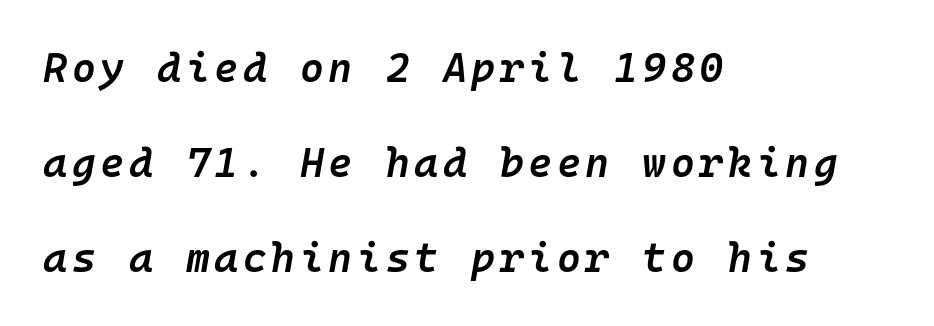
All the whitespace from short lines collects on the right. This sample has the even, mechanical cadence of fixed-width lettering. The letters are slanted; this is an italic face. Widely set lines give the paragraph a tall, airy silhouette. Weight check: semibold — heavier than regular, not quite bold. This rendering features lettering with no underline.
